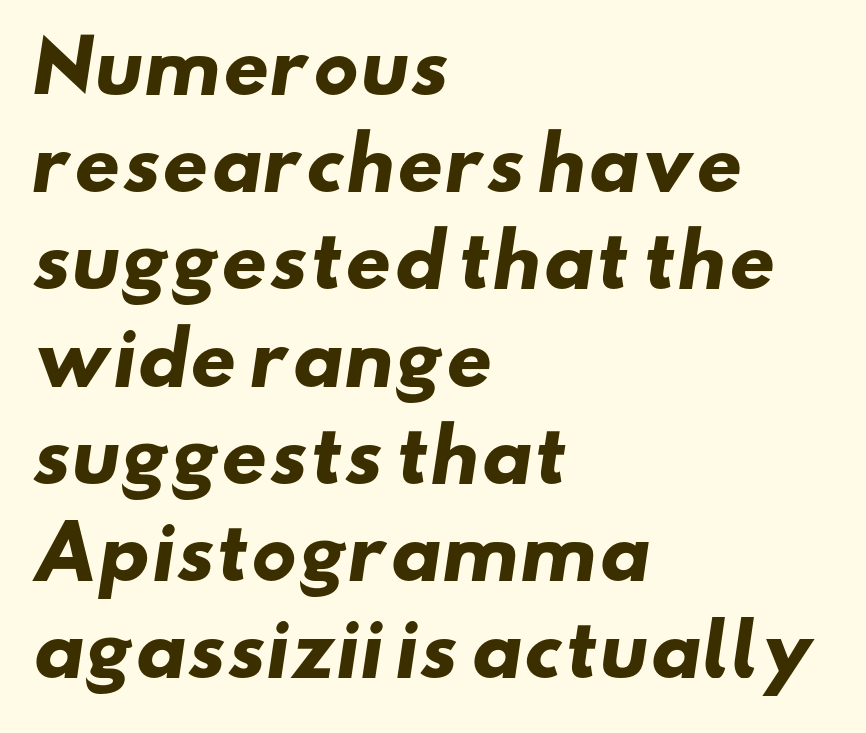
Q: Is the text bold? A: Yes.
Q: Is the typeface a serif or a sans-serif typeface? A: Sans-serif.
Q: Is the text underlined? A: No.
Q: How is the paragraph aligned? A: Left-aligned.
Q: Is the spacing between letters normal or unusually wide? A: Normal.
Q: Is the spacing between lines tight, normal or loose? A: Normal.
Q: Width (condensed, normal, or wide)? A: Wide.
Q: Stroke contrast? A: Low.
Q: x-height? A: Small.
Q: Monospaced? A: No.
